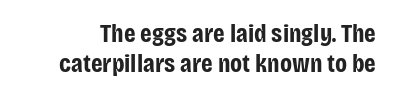
Q: Is the text bold? A: Yes.
Q: Is the text italic (slanted)? A: No, it is upright.
Q: Is the text underlined? A: No.
Q: Is the spacing between letters normal or unusually wide? A: Normal.
Q: Is the spacing between lines tight, normal or loose? A: Tight.
